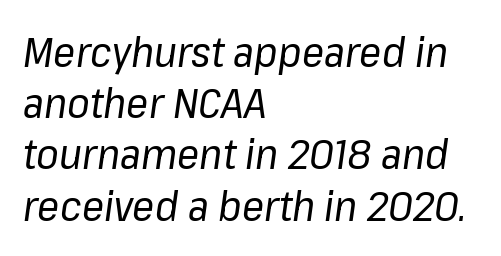
Compared with a centered layout, this one pins lines to the left instead. A typesetter would mark this as italic. This rendering leaves character spacing at its baseline value. The strokes carry an ordinary text weight at most.
